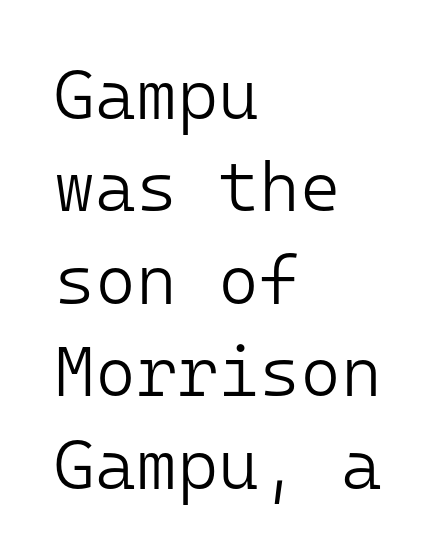
{"serif": "no", "italic": "no", "bold": "no", "weight": "light", "width": "normal", "stroke_contrast": "low", "x_height": "medium", "monospaced": "yes", "underline": "no", "align": "left", "line_spacing": "normal", "line_spacing_ratio": 1.32, "letter_spacing": "normal", "letter_spacing_em": 0.0, "glyph_px": 70}
